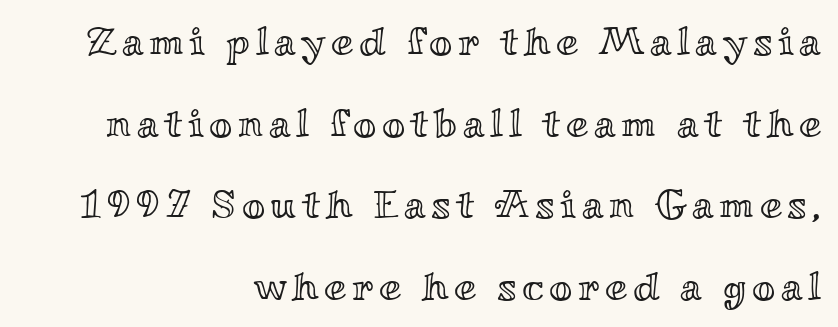
The image shows 40 px wide type, upright; set right-aligned, loose line spacing (2.04x), not underlined; a small x-height.
